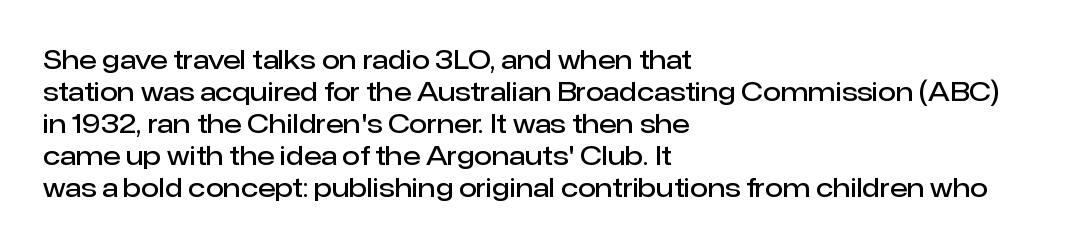
Q: Is the text bold? A: Semi-bold.
Q: Is the text italic (slanted)? A: No, it is upright.
Q: Is the text underlined? A: No.
Q: How is the paragraph aligned? A: Left-aligned.
Q: Is the spacing between letters normal or unusually wide? A: Normal.
